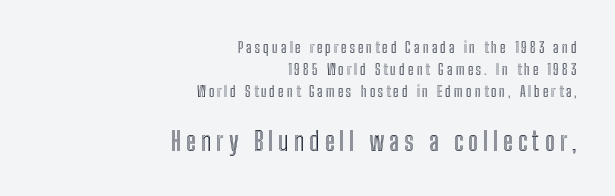
{"italic": "no", "underline": "no", "align": "right", "line_spacing": "normal", "line_spacing_ratio": 1.48, "larger_block": "second", "size_ratio": 1.73, "glyph_px": 26}
